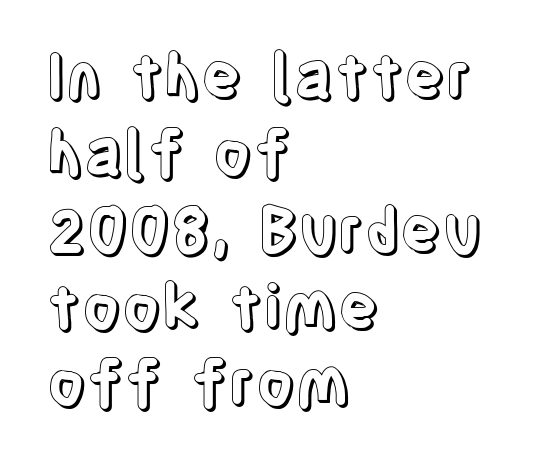
Q: Is the text italic (slanted)? A: No, it is upright.
Q: Is the text underlined? A: No.
Q: How is the paragraph aligned? A: Left-aligned.
Q: Is the spacing between letters normal or unusually wide? A: Normal.
Q: Is the spacing between lines tight, normal or loose? A: Normal.
Q: Width (condensed, normal, or wide)? A: Condensed.
Q: x-height? A: Large.
Q: Monospaced? A: No.
